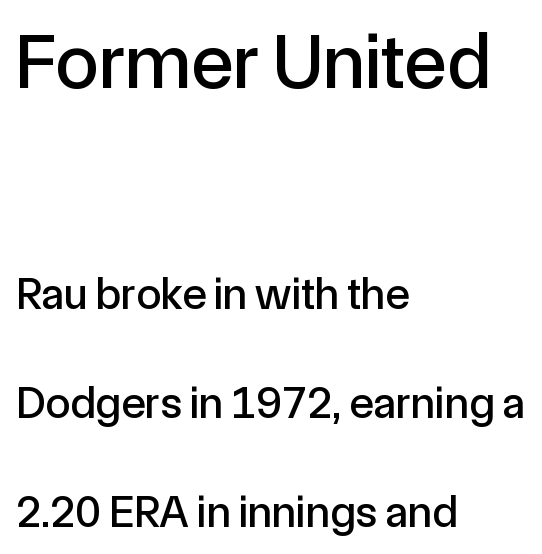
Serif or sans? Sans — the stroke terminals are bare. The rag falls on the right side of this text block. Each new line begins a long way beneath the previous one. Two sizes are in play, and the larger belongs to the first block.
